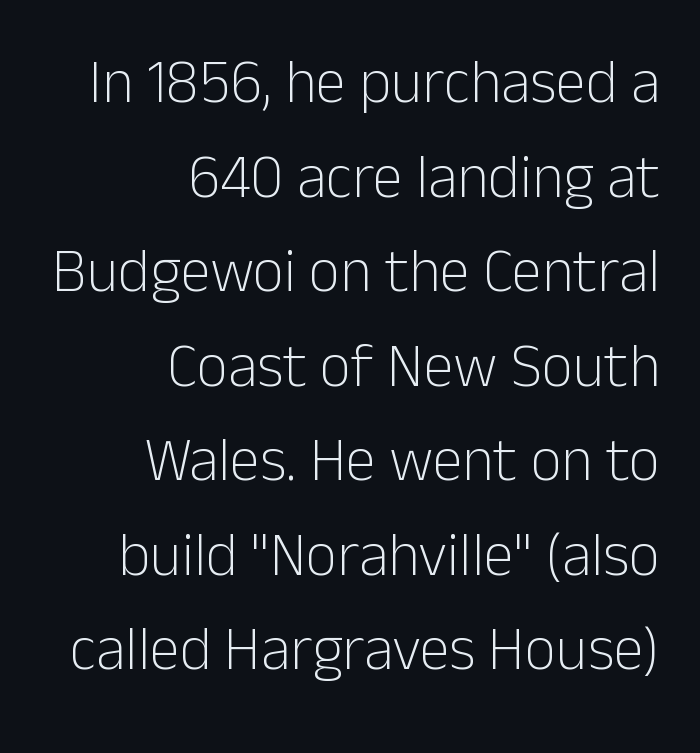
Q: Is the text bold? A: No.
Q: Is the text italic (slanted)? A: No, it is upright.
Q: Is the typeface a serif or a sans-serif typeface? A: Sans-serif.
Q: Is the text underlined? A: No.
Q: How is the paragraph aligned? A: Right-aligned.
Q: Is the spacing between letters normal or unusually wide? A: Normal.
Q: Is the spacing between lines tight, normal or loose? A: Normal.
Q: Width (condensed, normal, or wide)? A: Normal.
Q: Stroke contrast? A: Low.
Q: x-height? A: Medium.
Q: Monospaced? A: No.
